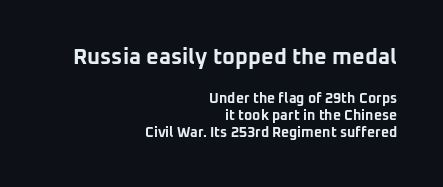
{"italic": "no", "bold": "yes", "underline": "no", "align": "right", "line_spacing_ratio": 1.23, "letter_spacing": "normal", "letter_spacing_em": 0.0, "larger_block": "first", "size_ratio": 1.57, "glyph_px": 22}
